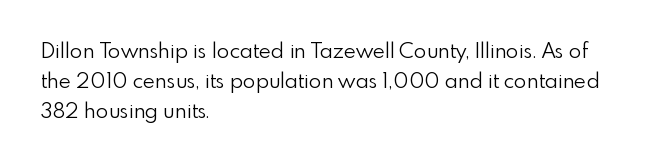
Compared with typical body copy, the letter spacing here is the same. The text block is weighted toward the left margin, trailing off unevenly rightward. The foot of each line stays bare and open. Evenly set lines give the paragraph a standard silhouette. Stroke thickness stays within the range of a standard reading face or lighter.
